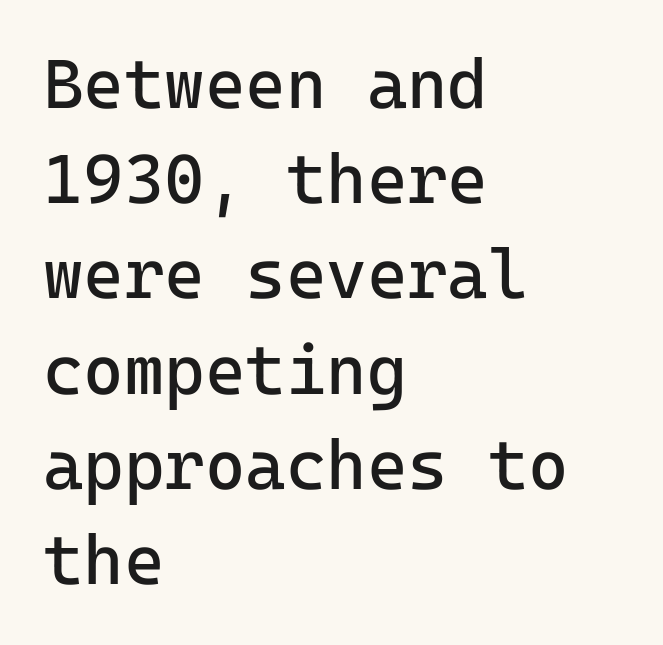
{"serif": "no", "italic": "no", "bold": "no", "weight": "regular", "width": "normal", "stroke_contrast": "low", "x_height": "medium", "monospaced": "yes", "underline": "no", "align": "left", "line_spacing": "normal", "line_spacing_ratio": 1.38, "letter_spacing": "normal", "letter_spacing_em": 0.0, "glyph_px": 69}
